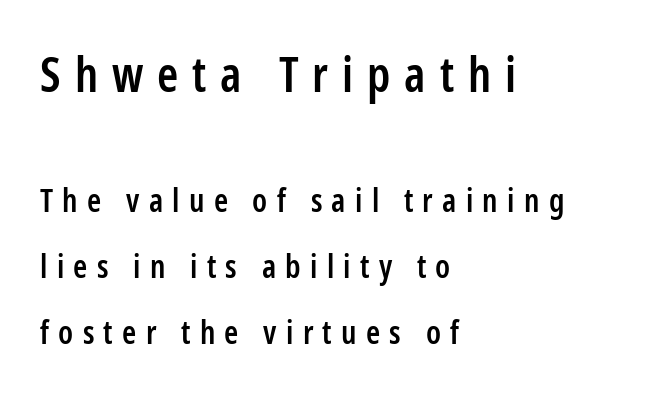
{"serif": "no", "italic": "no", "bold": "semi", "weight": "semibold", "width": "condensed", "stroke_contrast": "low", "x_height": "medium", "monospaced": "no", "underline": "no", "align": "left", "line_spacing": "loose", "line_spacing_ratio": 2.06, "letter_spacing": "wide", "letter_spacing_em": 0.29, "larger_block": "first", "size_ratio": 1.5, "glyph_px": 48}
